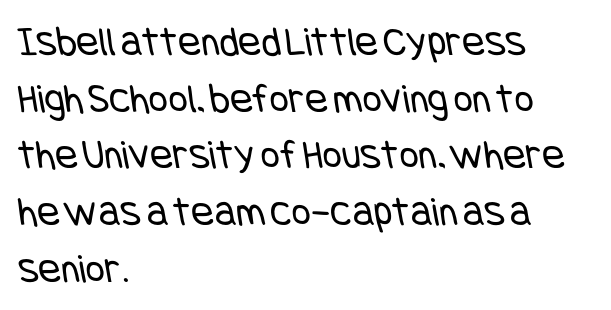
A quiet, ordinary-to-light weight characterises the typeface. The string is rendered with underlining switched off. Quick note: interline space is typical. The type is set solid horizontally, with unmodified tracking.
